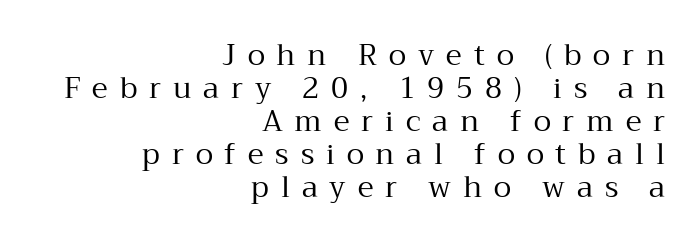
Q: Is the text bold? A: No.
Q: Is the text italic (slanted)? A: No, it is upright.
Q: Is the typeface a serif or a sans-serif typeface? A: Serif.
Q: Is the text underlined? A: No.
Q: How is the paragraph aligned? A: Right-aligned.
Q: Is the spacing between letters normal or unusually wide? A: Unusually wide.
Q: Is the spacing between lines tight, normal or loose? A: Tight.
Q: Width (condensed, normal, or wide)? A: Normal.
Q: Stroke contrast? A: Medium.
Q: x-height? A: Medium.
Q: Monospaced? A: No.
